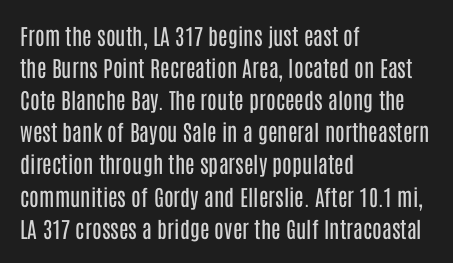
{"italic": "no", "bold": "no", "underline": "no", "align": "left", "line_spacing": "normal", "line_spacing_ratio": 1.46, "letter_spacing": "normal", "letter_spacing_em": 0.0, "glyph_px": 22}
